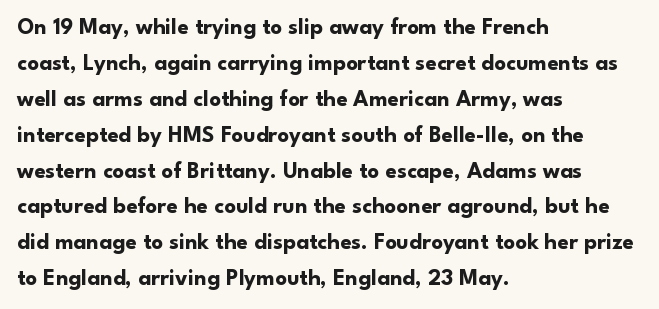
Q: Is the text bold? A: Yes.
Q: Is the text italic (slanted)? A: No, it is upright.
Q: Is the text underlined? A: No.
Q: How is the paragraph aligned? A: Left-aligned.
Q: Is the spacing between letters normal or unusually wide? A: Normal.
Q: Is the spacing between lines tight, normal or loose? A: Normal.
